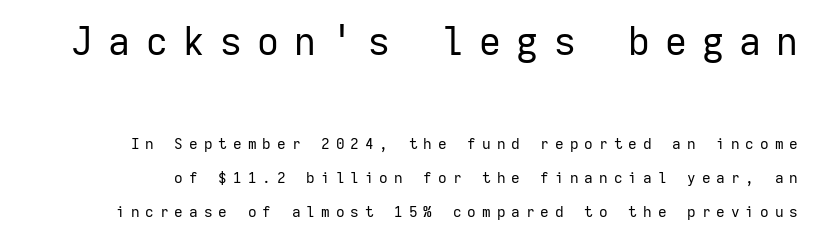
Q: Is the text bold? A: No.
Q: Is the text italic (slanted)? A: No, it is upright.
Q: Is the typeface a serif or a sans-serif typeface? A: Sans-serif.
Q: Is the text underlined? A: No.
Q: Is the spacing between letters normal or unusually wide? A: Unusually wide.
Q: Is the spacing between lines tight, normal or loose? A: Loose.
Q: Which block of text is set in a larger size, the first (top) or the second (bottom)? A: The first (top) one.
Q: Width (condensed, normal, or wide)? A: Normal.
Q: Stroke contrast? A: Low.
Q: x-height? A: Medium.
Q: Monospaced? A: Yes.
